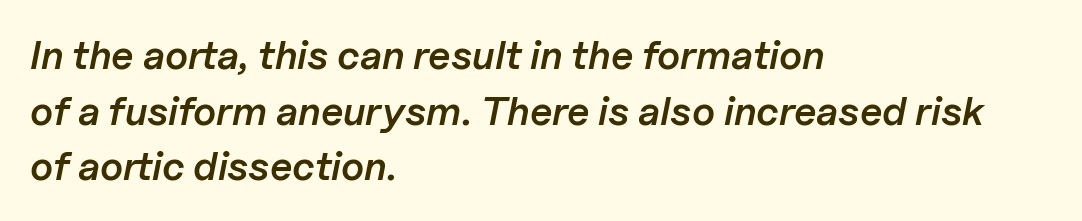
The characters look somewhat weighty, a semibold short of true bold. Is there much room between lines? A standard amount, neither cramped nor airy. Here the designer chose a conventional face with non-uniform glyph widths. Nobody touched the tracking dial on this one.
